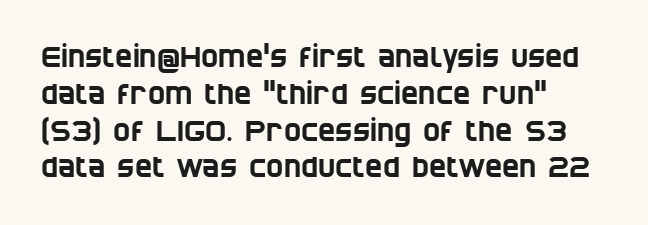
Q: Is the typeface a serif or a sans-serif typeface? A: Sans-serif.
Q: Is the text underlined? A: No.
Q: How is the paragraph aligned? A: Left-aligned.
Q: Is the spacing between letters normal or unusually wide? A: Normal.
Q: Is the spacing between lines tight, normal or loose? A: Normal.
Q: Width (condensed, normal, or wide)? A: Condensed.
Q: Stroke contrast? A: Low.
Q: x-height? A: Large.
Q: Monospaced? A: No.
